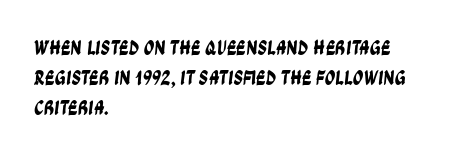
Nobody touched the tracking dial on this one. If you drew a ruler down the left edge, every line would touch it. Quick note: interline space is typical. A clean baseline with only descenders dipping below it.
